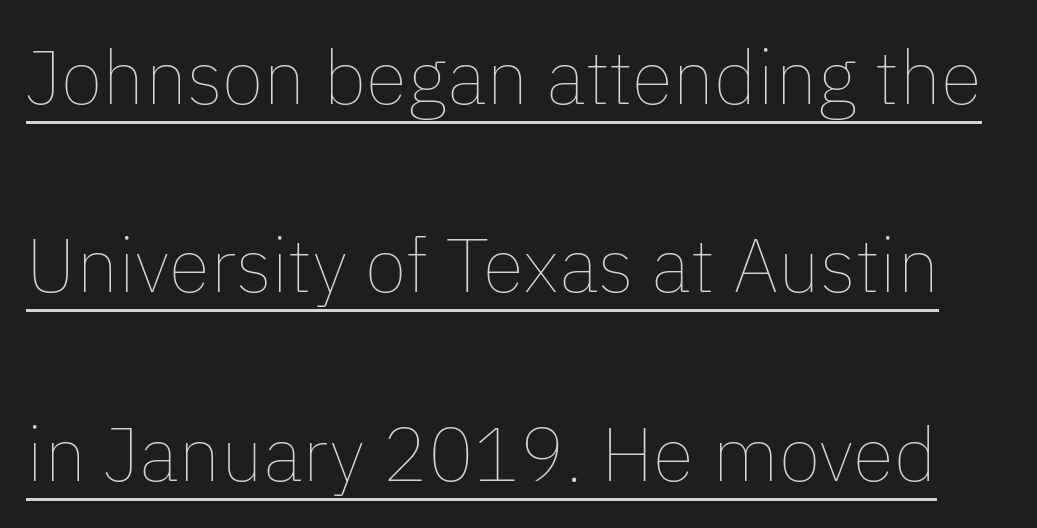
Varying glyph widths throughout — classic text-font behaviour. Is the stroke heavy? The answer is a plain regular-or-lighter. Summary of vertical rhythm: relaxed, with wide interline spacing. No italicization has been applied; the sample stays upright. Beneath each row of characters lies a ruled line. The passage shown has conventional tracking throughout.
